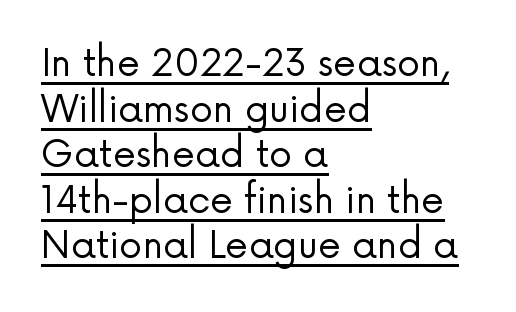
This is not heavy type; no bold has been used. In designer terms, the underline attribute is active on this setting. The face used here is proportionally spaced, like ordinary book or web type. The rendering anchors every line to the left-hand side.
